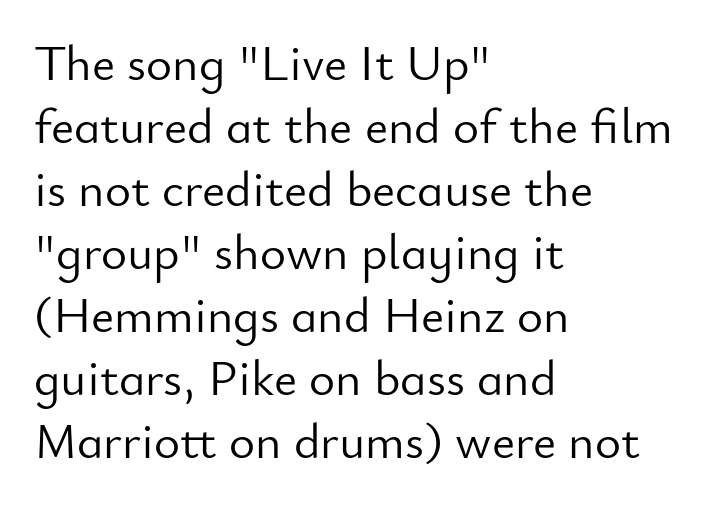
The image shows 50 px light sans-serif type, upright; set left-aligned, normal line spacing (1.26x), normal letter spacing, not underlined; low stroke contrast and a small x-height.
